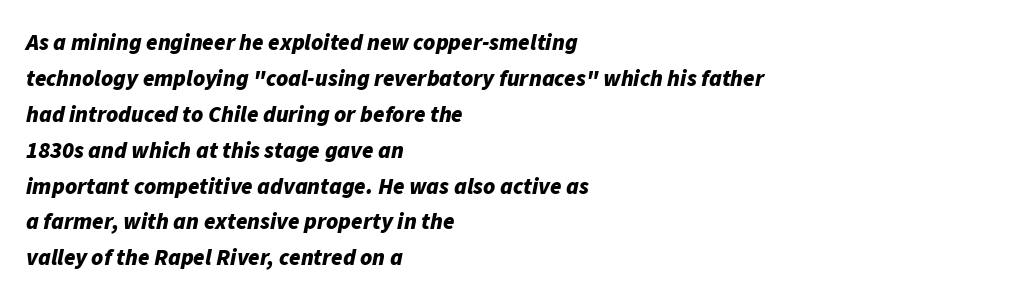
The image shows 23 px bold type, italic (leaning right); set left-aligned, normal line spacing (1.56x), normal letter spacing, not underlined.
